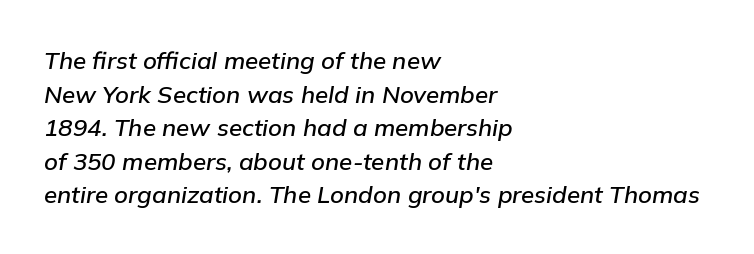
The image shows 24 px text type, italic (leaning right); set left-aligned, normal line spacing (1.4x), normal letter spacing, not underlined.
